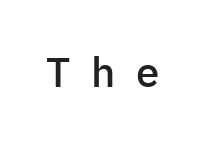
{"serif": "no", "italic": "no", "bold": "semi", "weight": "semibold", "width": "normal", "stroke_contrast": "low", "x_height": "medium", "monospaced": "no", "underline": "no", "letter_spacing": "wide", "letter_spacing_em": 0.5, "glyph_px": 42}
